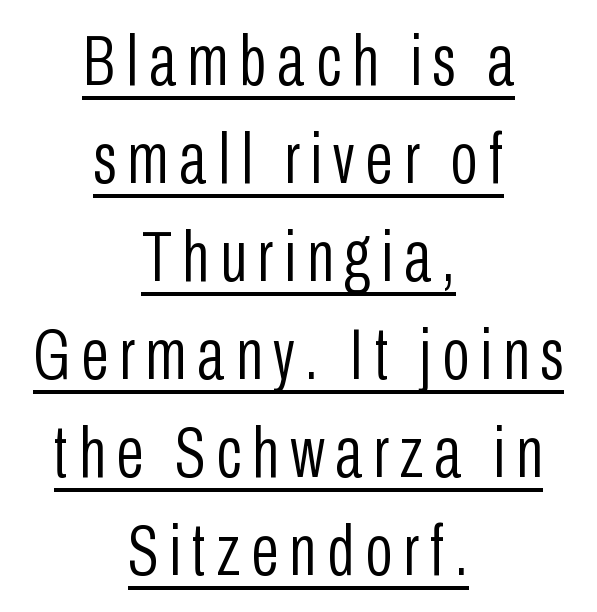
{"serif": "no", "italic": "no", "bold": "no", "weight": "light", "width": "condensed", "stroke_contrast": "low", "x_height": "medium", "monospaced": "no", "underline": "yes", "align": "center", "line_spacing": "normal", "line_spacing_ratio": 1.36, "glyph_px": 72}
